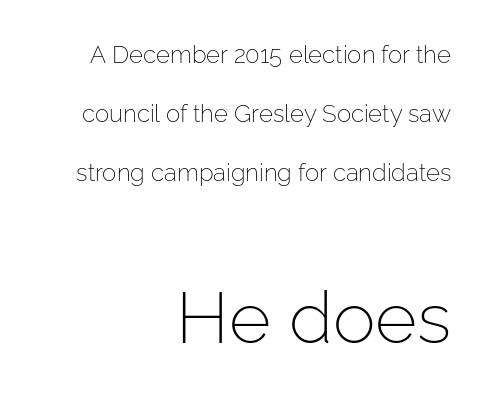
{"serif": "no", "italic": "no", "bold": "no", "weight": "light", "width": "normal", "stroke_contrast": "low", "x_height": "medium", "monospaced": "no", "underline": "no", "align": "right", "line_spacing": "loose", "line_spacing_ratio": 2.46, "letter_spacing": "normal", "letter_spacing_em": 0.0, "larger_block": "second", "size_ratio": 3.0, "glyph_px": 72}
